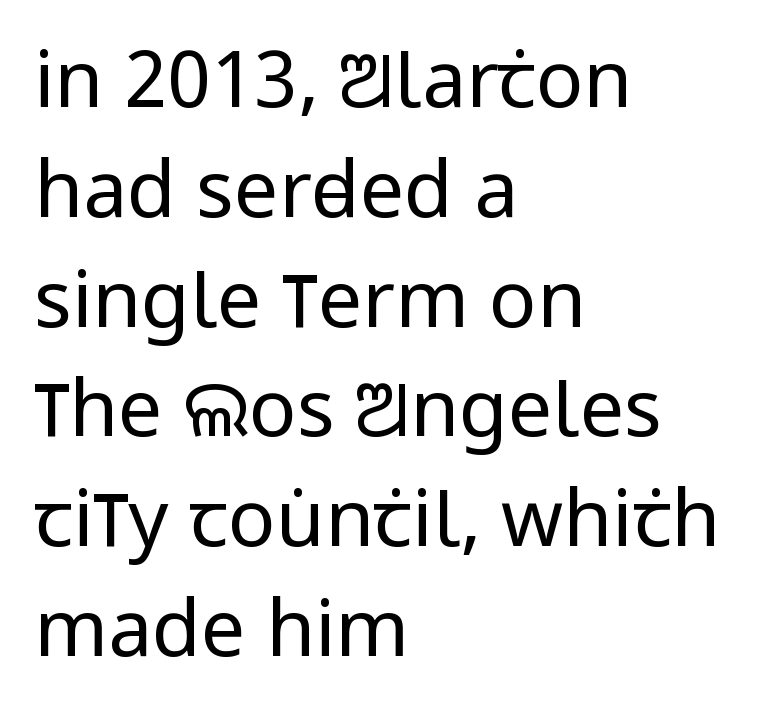
{"serif": "no", "italic": "no", "bold": "no", "weight": "regular", "width": "condensed", "stroke_contrast": "low", "x_height": "large", "monospaced": "no", "underline": "no", "align": "left", "line_spacing": "normal", "line_spacing_ratio": 1.39, "letter_spacing": "normal", "letter_spacing_em": 0.0, "glyph_px": 79}
